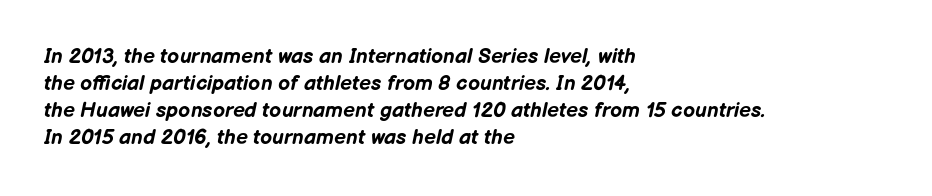
The image shows 21 px bold type, italic (leaning right); set left-aligned, normal line spacing (1.29x), normal letter spacing, not underlined.
